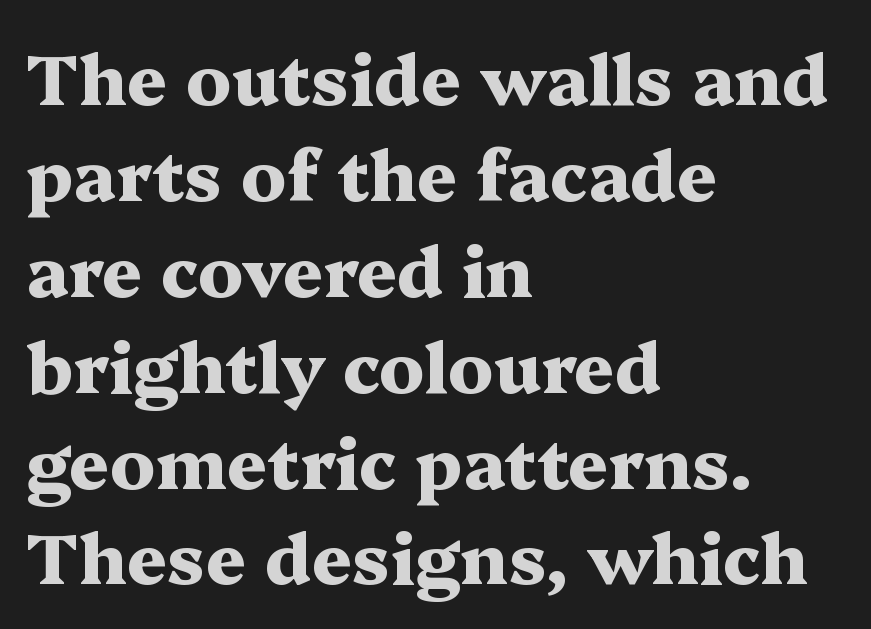
The image shows 70 px heavy, wide serif type, upright; set left-aligned, normal line spacing (1.37x), normal letter spacing, not underlined; medium stroke contrast and a medium x-height.
